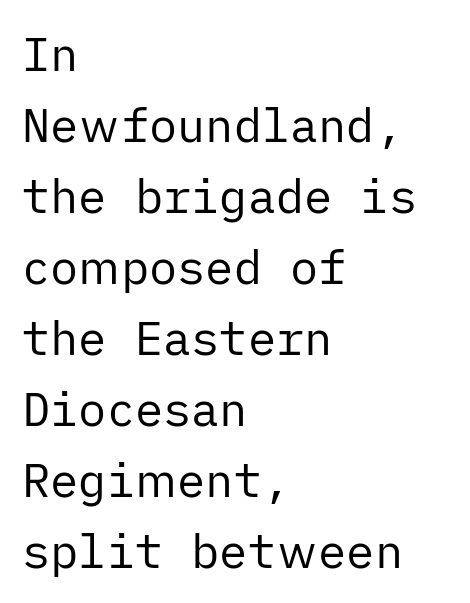
Q: Is the text bold? A: No.
Q: Is the text italic (slanted)? A: No, it is upright.
Q: Is the typeface a serif or a sans-serif typeface? A: Sans-serif.
Q: Is the text underlined? A: No.
Q: How is the paragraph aligned? A: Left-aligned.
Q: Is the spacing between letters normal or unusually wide? A: Normal.
Q: Is the spacing between lines tight, normal or loose? A: Normal.
Q: Width (condensed, normal, or wide)? A: Normal.
Q: Stroke contrast? A: Low.
Q: x-height? A: Medium.
